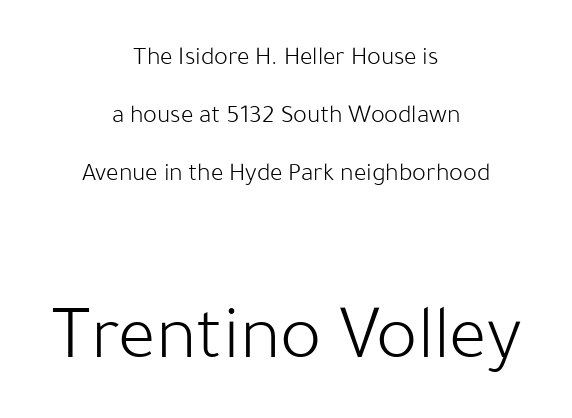
The image shows 78 px light sans-serif type, upright; set centered, loose line spacing (2.24x), normal letter spacing, not underlined; the second (bottom) block is 3.0x larger; low stroke contrast and a medium x-height.
